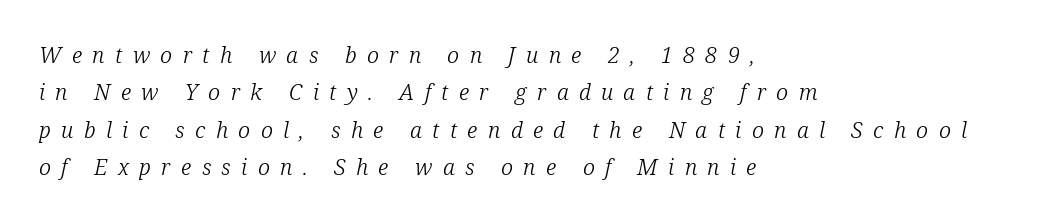
{"italic": "yes", "lean": "right", "slant_degrees": 12, "bold": "no", "underline": "no", "align": "left", "line_spacing": "normal", "line_spacing_ratio": 1.7, "letter_spacing": "wide", "letter_spacing_em": 0.47, "glyph_px": 22}
